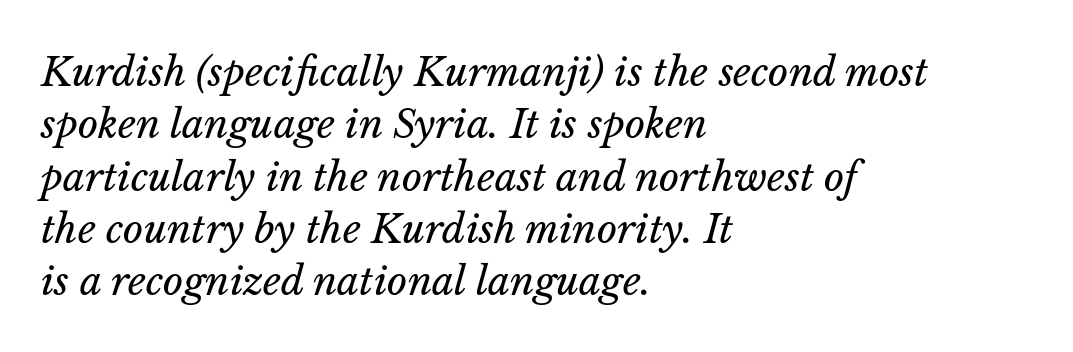
The image shows 39 px regular-weight type, italic (leaning right); set left-aligned, normal line spacing (1.34x), normal letter spacing, not underlined; low stroke contrast and a medium x-height.
